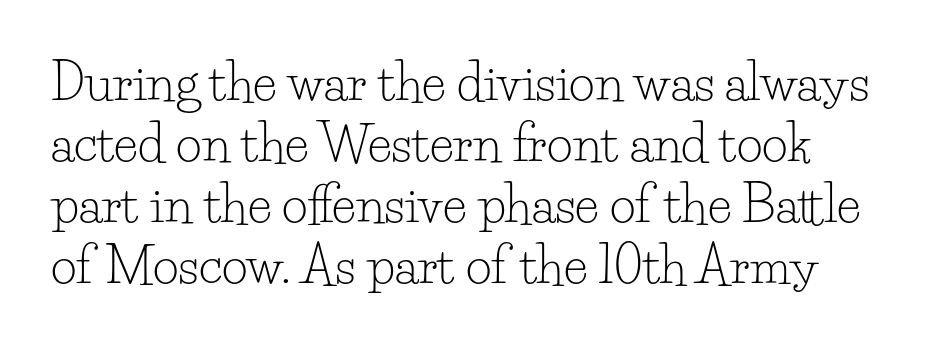
The image shows 50 px light serif type, upright; set line spacing 1.22x, normal letter spacing, not underlined; low stroke contrast and a small x-height.
